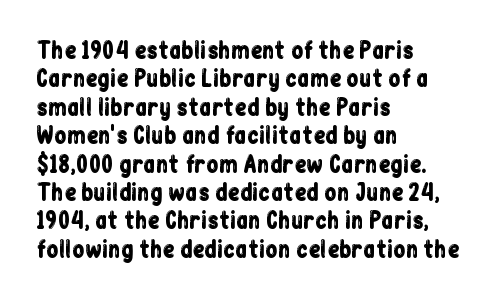
Q: Is the text italic (slanted)? A: No, it is upright.
Q: Is the text underlined? A: No.
Q: How is the paragraph aligned? A: Left-aligned.
Q: Is the spacing between letters normal or unusually wide? A: Normal.
Q: Is the spacing between lines tight, normal or loose? A: Normal.
